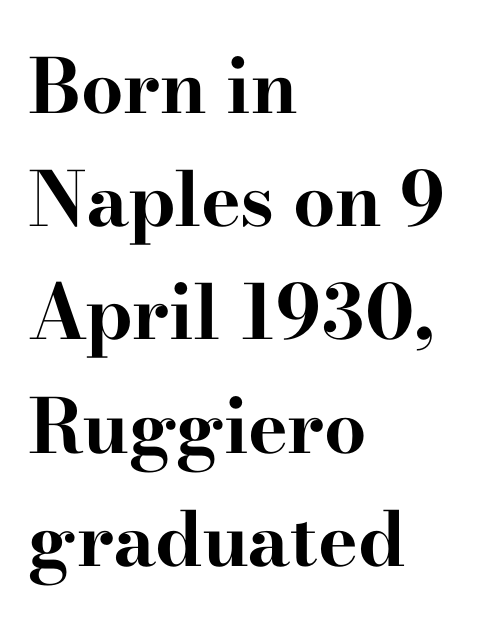
Q: Is the text bold? A: Yes.
Q: Is the text italic (slanted)? A: No, it is upright.
Q: Is the typeface a serif or a sans-serif typeface? A: Serif.
Q: Is the text underlined? A: No.
Q: How is the paragraph aligned? A: Left-aligned.
Q: Is the spacing between letters normal or unusually wide? A: Normal.
Q: Is the spacing between lines tight, normal or loose? A: Normal.
Q: Width (condensed, normal, or wide)? A: Wide.
Q: Stroke contrast? A: High.
Q: x-height? A: Small.
Q: Monospaced? A: No.
